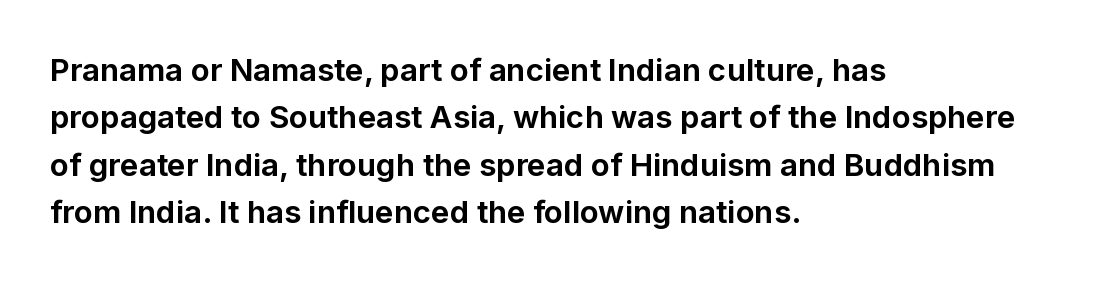
{"serif": "no", "italic": "no", "bold": "yes", "weight": "bold", "width": "normal", "stroke_contrast": "low", "x_height": "medium", "monospaced": "no", "underline": "no", "align": "left", "line_spacing": "normal", "line_spacing_ratio": 1.53, "letter_spacing": "normal", "letter_spacing_em": 0.0, "glyph_px": 31}
